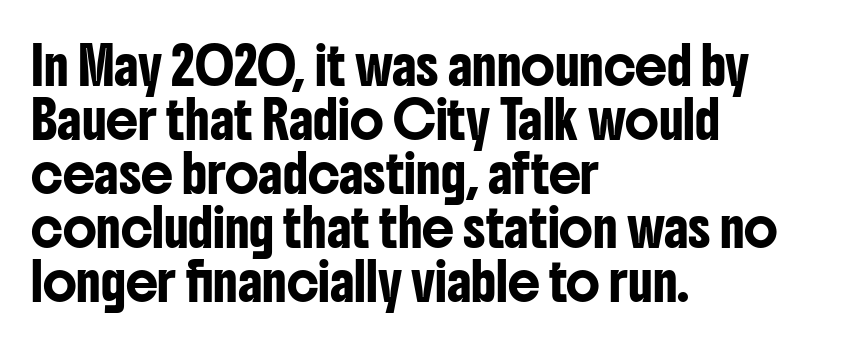
This block has exactly the height ordinary leading produces. The typeface chosen for these lines omits serifs. In terms of letterspacing, this is plain default setting. Rule under the text: the space is simply empty. Note the varied advance widths — an 'i' is clearly narrower than an 'm'.
